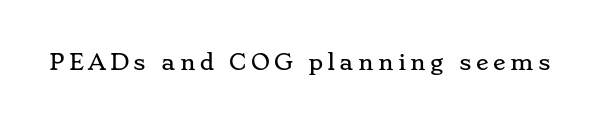
The image shows 21 px text type, upright; set unusually wide letter spacing (+0.21 em), not underlined.
